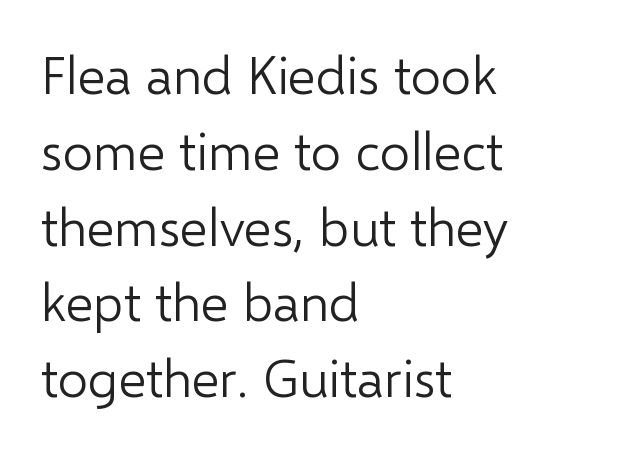
Q: Is the text bold? A: No.
Q: Is the text italic (slanted)? A: No, it is upright.
Q: Is the typeface a serif or a sans-serif typeface? A: Sans-serif.
Q: Is the text underlined? A: No.
Q: How is the paragraph aligned? A: Left-aligned.
Q: Is the spacing between letters normal or unusually wide? A: Normal.
Q: Is the spacing between lines tight, normal or loose? A: Normal.
Q: Width (condensed, normal, or wide)? A: Normal.
Q: Stroke contrast? A: Low.
Q: x-height? A: Medium.
Q: Monospaced? A: No.
